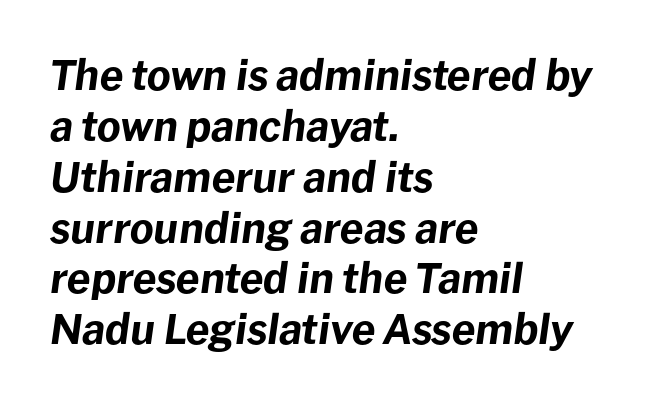
{"italic": "yes", "lean": "right", "slant_degrees": 8, "bold": "yes", "weight": "bold", "width": "normal", "stroke_contrast": "low", "x_height": "medium", "monospaced": "no", "underline": "no", "align": "left", "line_spacing_ratio": 1.24, "letter_spacing": "normal", "letter_spacing_em": 0.0, "glyph_px": 41}
